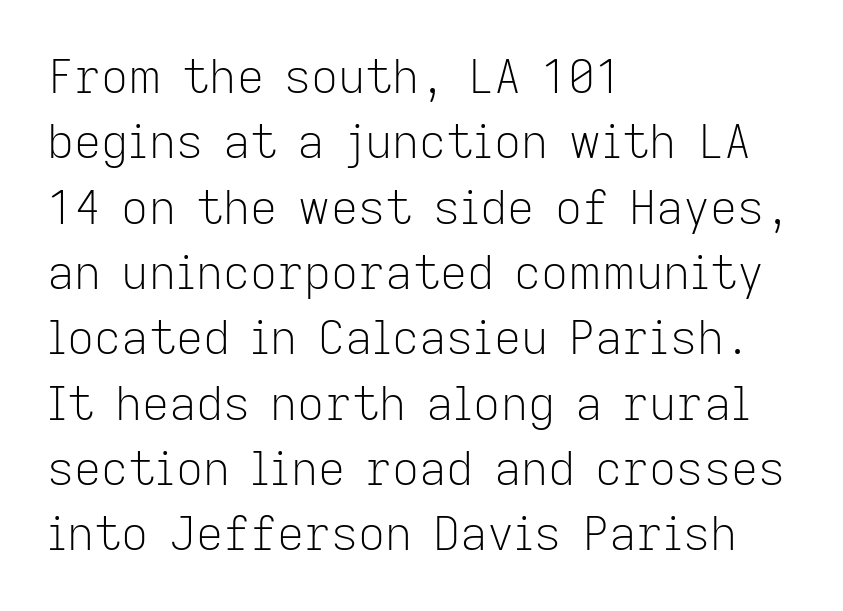
{"serif": "no", "italic": "no", "bold": "no", "weight": "light", "width": "normal", "stroke_contrast": "low", "x_height": "medium", "monospaced": "no", "underline": "no", "align": "left", "line_spacing": "normal", "line_spacing_ratio": 1.39, "letter_spacing": "normal", "letter_spacing_em": 0.0, "glyph_px": 47}
